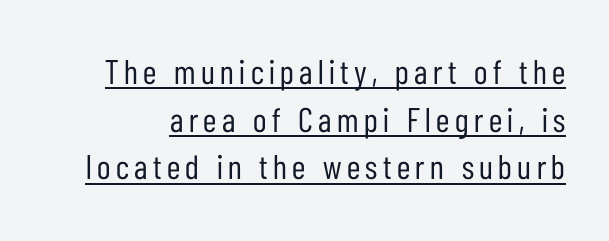
{"serif": "no", "italic": "no", "bold": "no", "weight": "regular", "width": "condensed", "stroke_contrast": "low", "x_height": "medium", "monospaced": "no", "underline": "yes", "line_spacing": "normal", "line_spacing_ratio": 1.4, "glyph_px": 34}
